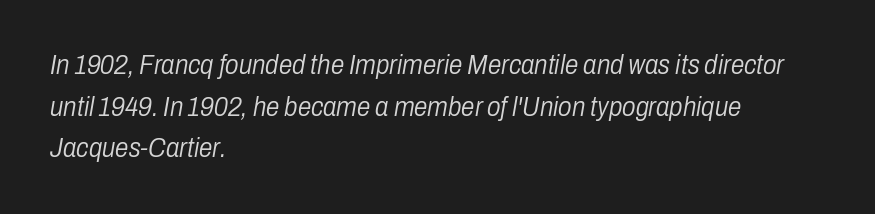
The image shows 27 px text type, italic (leaning right); set left-aligned, normal line spacing (1.54x), normal letter spacing, not underlined.
